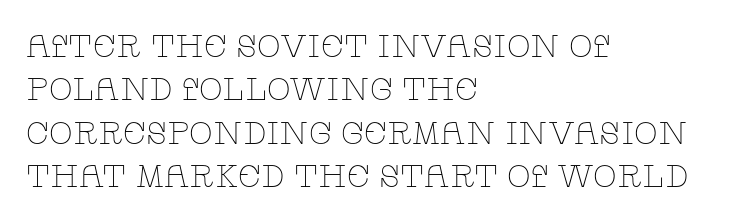
Q: Is the text bold? A: No.
Q: Is the text italic (slanted)? A: No, it is upright.
Q: Is the typeface a serif or a sans-serif typeface? A: Serif.
Q: Is the text underlined? A: No.
Q: How is the paragraph aligned? A: Left-aligned.
Q: Is the spacing between letters normal or unusually wide? A: Normal.
Q: Is the spacing between lines tight, normal or loose? A: Normal.
Q: Width (condensed, normal, or wide)? A: Wide.
Q: Stroke contrast? A: Low.
Q: x-height? A: Large.
Q: Monospaced? A: No.
